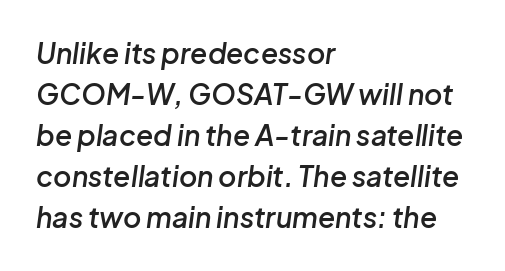
Q: Is the text bold? A: Semi-bold.
Q: Is the text italic (slanted)? A: Yes, it leans right by about 8 degrees.
Q: Is the text underlined? A: No.
Q: How is the paragraph aligned? A: Left-aligned.
Q: Is the spacing between letters normal or unusually wide? A: Normal.
Q: Is the spacing between lines tight, normal or loose? A: Normal.
Q: Width (condensed, normal, or wide)? A: Normal.
Q: Stroke contrast? A: Low.
Q: x-height? A: Medium.
Q: Monospaced? A: No.
